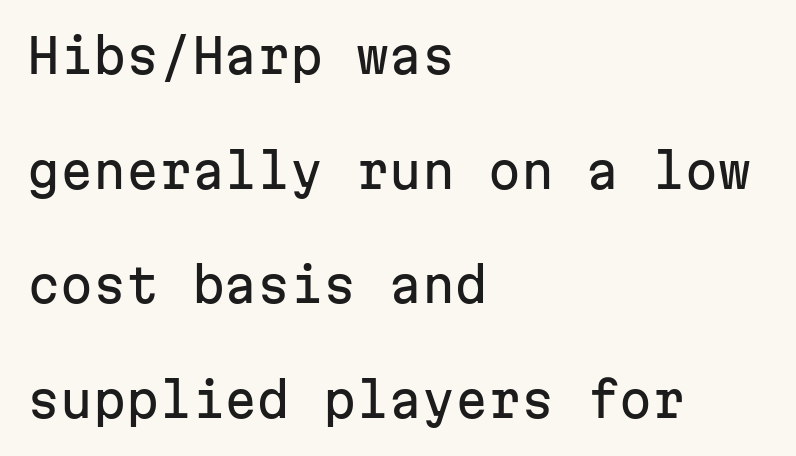
{"serif": "no", "italic": "no", "width": "normal", "stroke_contrast": "low", "x_height": "medium", "monospaced": "yes", "underline": "no", "align": "left", "line_spacing": "loose", "line_spacing_ratio": 2.44, "letter_spacing": "normal", "letter_spacing_em": 0.0, "glyph_px": 47}
